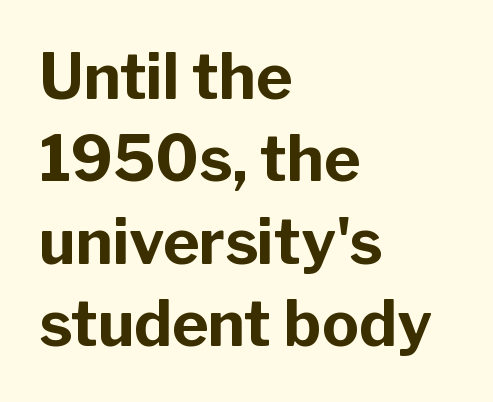
The typeface chosen for these lines omits serifs. The sample has been set heavy, in full bold. Spacing between characters is what you'd get straight out of the box. Upright lettering throughout. Descenders hang freely into open space.
